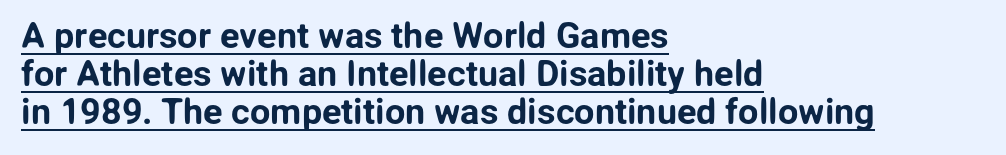
The image shows 36 px sans-serif type, upright; set left-aligned, tight line spacing (1.06x), normal letter spacing, underlined; low stroke contrast and a medium x-height.
